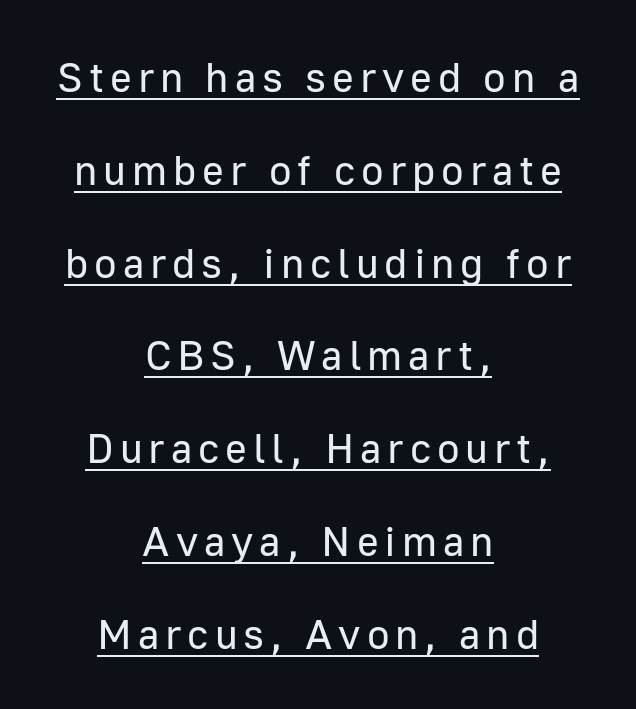
The image shows 42 px regular-weight sans-serif type, upright; set centered, loose line spacing (2.21x), underlined; low stroke contrast and a medium x-height.
